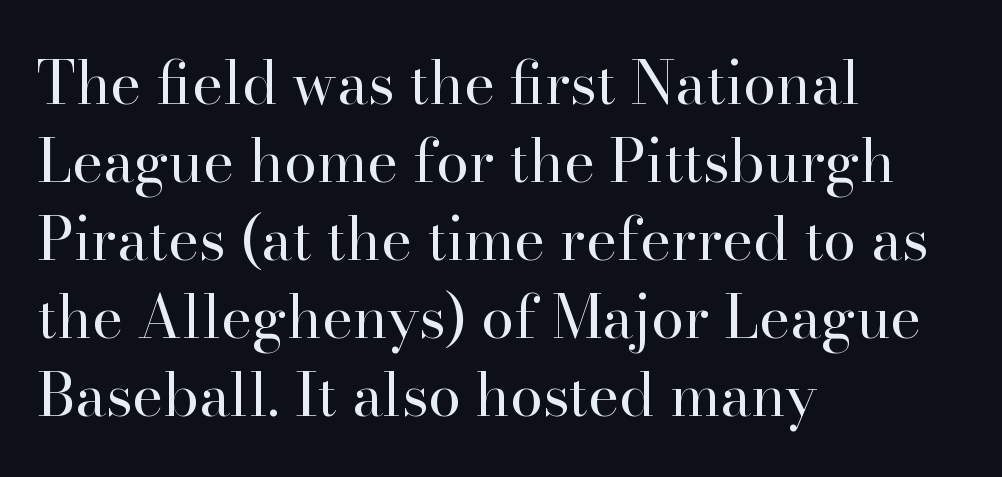
The image shows 59 px regular-weight serif type, upright; set left-aligned, normal line spacing (1.32x), normal letter spacing, not underlined; high stroke contrast and a small x-height.
